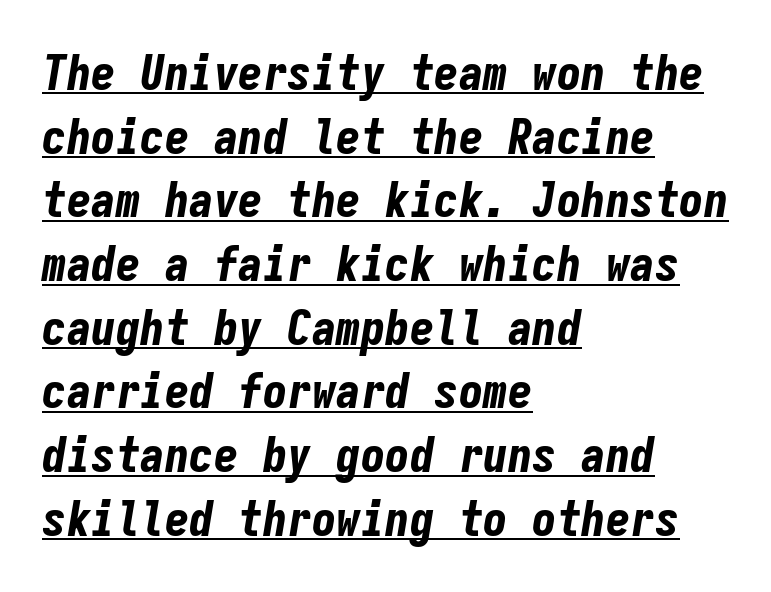
{"italic": "yes", "lean": "right", "slant_degrees": 9, "bold": "yes", "weight": "bold", "width": "condensed", "stroke_contrast": "low", "x_height": "medium", "monospaced": "yes", "underline": "yes", "align": "left", "line_spacing": "normal", "line_spacing_ratio": 1.3, "letter_spacing": "normal", "letter_spacing_em": 0.0, "glyph_px": 49}
